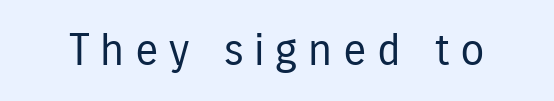
Italic: no, the glyphs are upright roman. Quick note: underline off. The weight tops out at a normal text grade. The face used here is rendered with a markedly widened letterfit.
